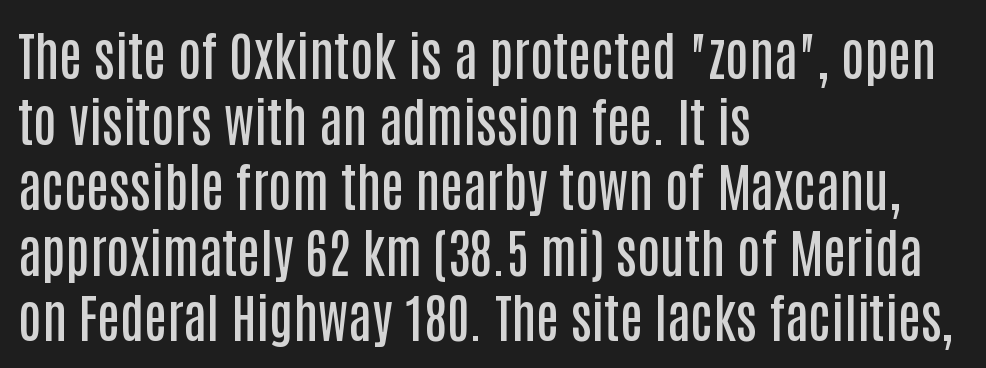
{"serif": "no", "italic": "no", "bold": "semi", "weight": "semibold", "width": "condensed", "stroke_contrast": "low", "x_height": "large", "monospaced": "no", "underline": "no", "align": "left", "line_spacing": "normal", "line_spacing_ratio": 1.26, "letter_spacing": "normal", "letter_spacing_em": 0.0, "glyph_px": 52}
